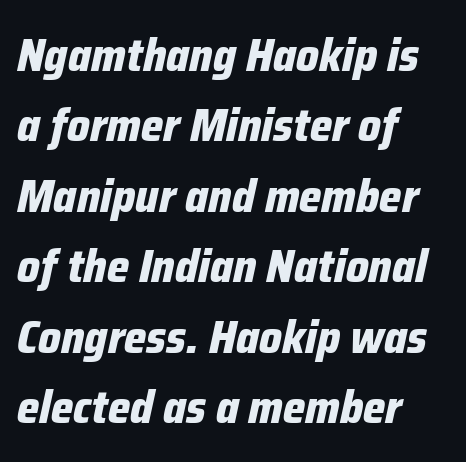
The image shows 47 px bold, condensed type, italic (leaning right); set left-aligned, normal line spacing (1.5x), normal letter spacing, not underlined; low stroke contrast and a medium x-height.
